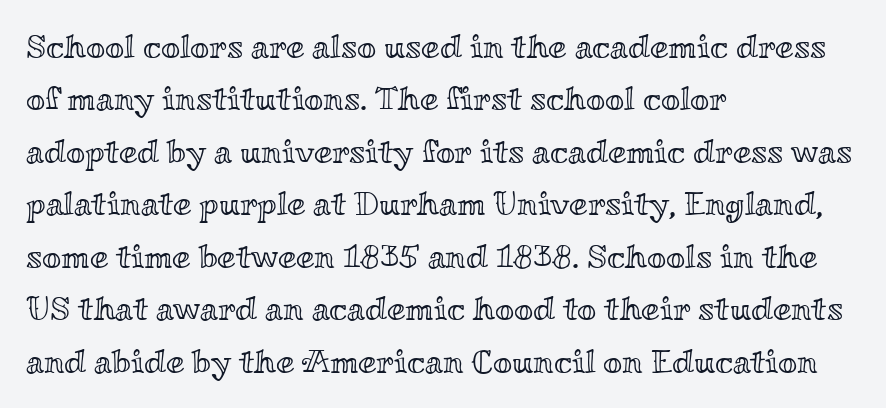
The image shows 33 px wide type, upright; set left-aligned, normal line spacing (1.59x), normal letter spacing, not underlined; a small x-height.
